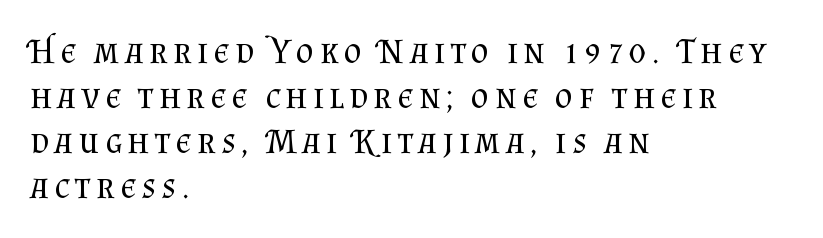
{"serif": "yes", "italic": "no", "bold": "no", "weight": "regular", "width": "normal", "stroke_contrast": "medium", "x_height": "small", "monospaced": "no", "underline": "no", "align": "left", "line_spacing": "normal", "line_spacing_ratio": 1.29, "glyph_px": 35}
